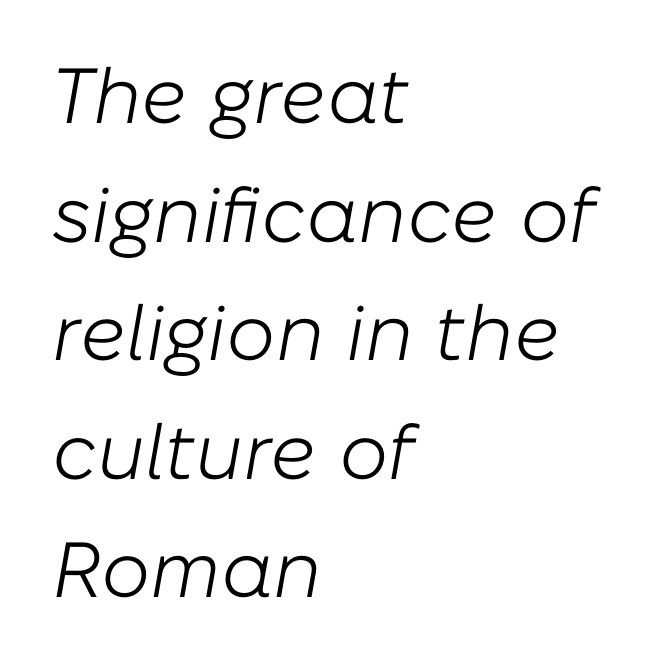
{"italic": "yes", "lean": "right", "slant_degrees": 10, "bold": "no", "weight": "light", "width": "normal", "stroke_contrast": "low", "x_height": "medium", "monospaced": "no", "underline": "no", "align": "left", "line_spacing": "normal", "line_spacing_ratio": 1.52, "letter_spacing": "normal", "letter_spacing_em": 0.0, "glyph_px": 78}
